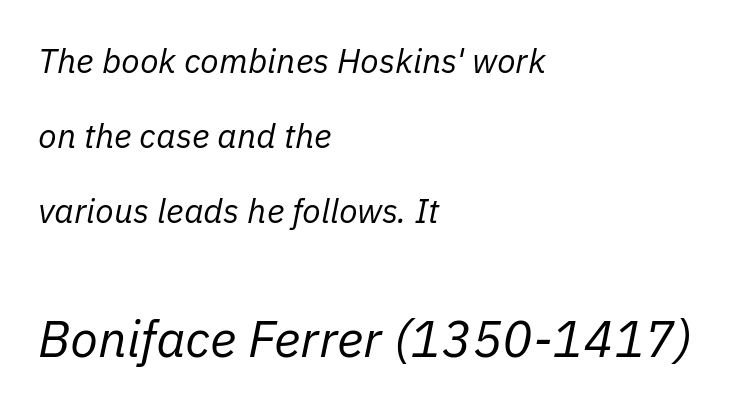
Q: Is the text bold? A: No.
Q: Is the text italic (slanted)? A: Yes, it leans right by about 11 degrees.
Q: Is the text underlined? A: No.
Q: How is the paragraph aligned? A: Left-aligned.
Q: Is the spacing between letters normal or unusually wide? A: Normal.
Q: Is the spacing between lines tight, normal or loose? A: Loose.
Q: Which block of text is set in a larger size, the first (top) or the second (bottom)? A: The second (bottom) one.
Q: Width (condensed, normal, or wide)? A: Normal.
Q: Stroke contrast? A: Low.
Q: x-height? A: Medium.
Q: Monospaced? A: No.
